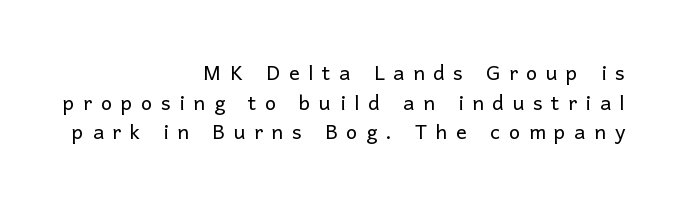
Q: Is the text bold? A: No.
Q: Is the text italic (slanted)? A: No, it is upright.
Q: Is the text underlined? A: No.
Q: How is the paragraph aligned? A: Right-aligned.
Q: Is the spacing between letters normal or unusually wide? A: Unusually wide.
Q: Is the spacing between lines tight, normal or loose? A: Tight.
